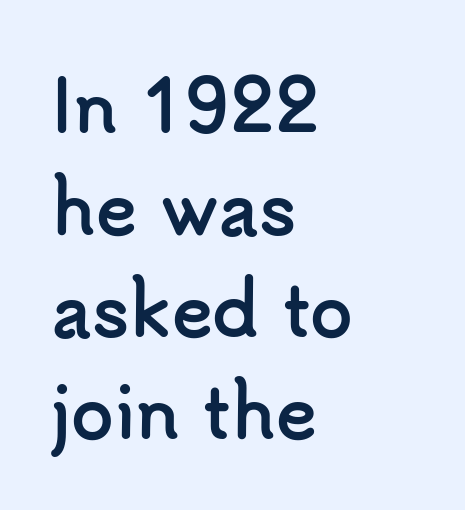
Is the type bold? Yes — the strokes are clearly thick and heavy. Font category for this specimen: sans-serif. This is the regular roman posture of the typeface. These lines are rendered in a variable-pitch font. There is no visible air inserted between adjacent glyphs.
